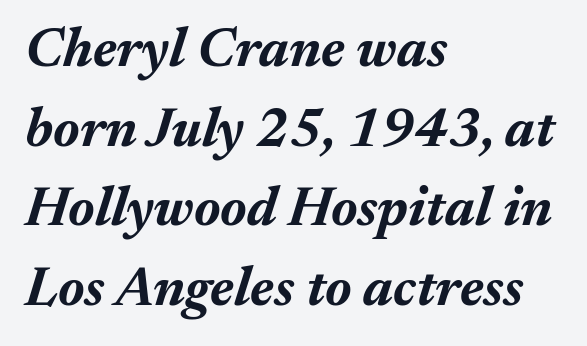
The image shows 55 px bold type, italic (leaning right); set left-aligned, normal line spacing (1.45x), normal letter spacing, not underlined; medium stroke contrast and a medium x-height.
